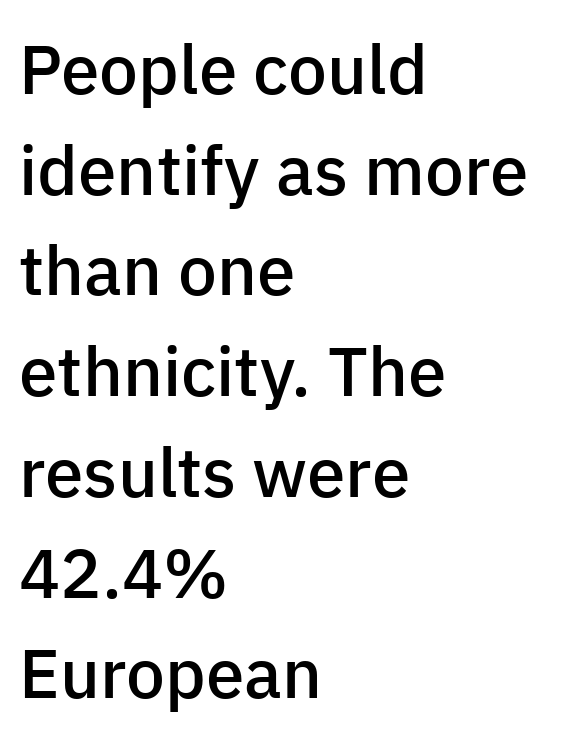
Q: Is the text bold? A: Semi-bold.
Q: Is the text italic (slanted)? A: No, it is upright.
Q: Is the typeface a serif or a sans-serif typeface? A: Sans-serif.
Q: Is the text underlined? A: No.
Q: How is the paragraph aligned? A: Left-aligned.
Q: Is the spacing between letters normal or unusually wide? A: Normal.
Q: Is the spacing between lines tight, normal or loose? A: Normal.
Q: Width (condensed, normal, or wide)? A: Normal.
Q: Stroke contrast? A: Low.
Q: x-height? A: Medium.
Q: Monospaced? A: No.
